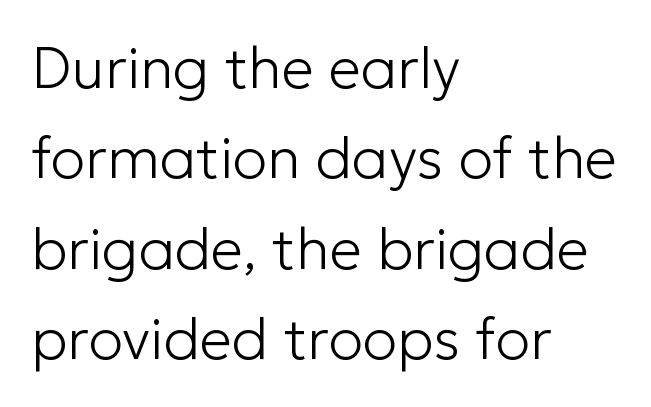
{"serif": "no", "italic": "no", "bold": "no", "weight": "light", "width": "normal", "stroke_contrast": "low", "x_height": "medium", "monospaced": "no", "underline": "no", "align": "left", "line_spacing": "normal", "line_spacing_ratio": 1.56, "letter_spacing": "normal", "letter_spacing_em": 0.0, "glyph_px": 58}
